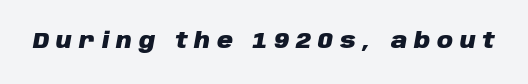
Q: Is the text bold? A: Yes.
Q: Is the text italic (slanted)? A: Yes, it leans right by about 10 degrees.
Q: Is the text underlined? A: No.
Q: Is the spacing between letters normal or unusually wide? A: Unusually wide.
